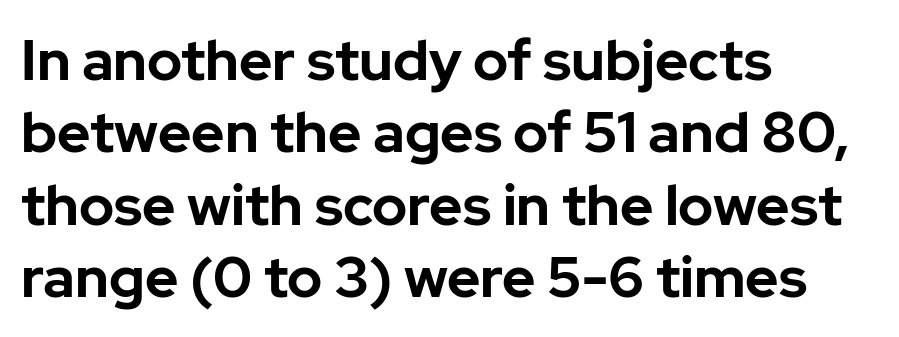
In terms of weight, the rendering is a true, heavy bold. Classification — sans serif. No italicization has been applied; the sample stays upright. The type is set solid horizontally, with unmodified tracking. Is this a fixed-width face? No — the glyphs have proportional, varying widths. Whoever set this chose a conventional vertical rhythm.
